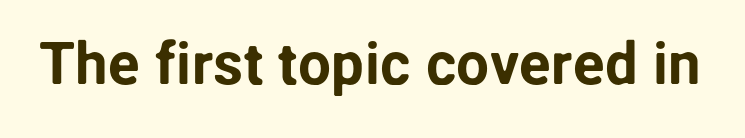
The image shows 59 px sans-serif type, upright; set normal letter spacing, not underlined; low stroke contrast and a medium x-height.
